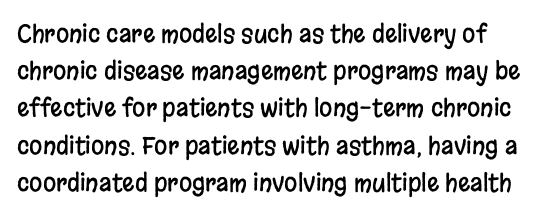
{"italic": "no", "underline": "no", "line_spacing": "normal", "line_spacing_ratio": 1.55, "letter_spacing": "normal", "letter_spacing_em": 0.0, "glyph_px": 24}
